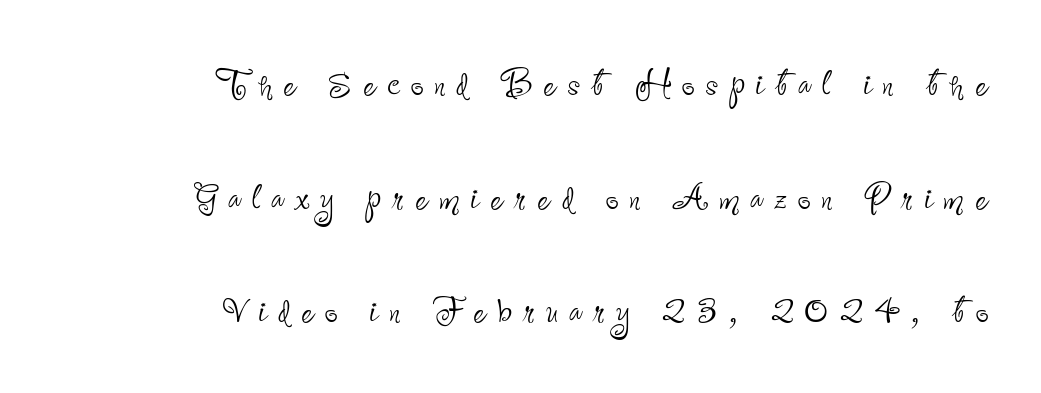
Q: Is the text bold? A: No.
Q: Is the text italic (slanted)? A: Yes.
Q: Is the typeface a serif or a sans-serif typeface? A: Sans-serif.
Q: Is the text underlined? A: No.
Q: How is the paragraph aligned? A: Right-aligned.
Q: Is the spacing between letters normal or unusually wide? A: Unusually wide.
Q: Is the spacing between lines tight, normal or loose? A: Loose.
Q: Width (condensed, normal, or wide)? A: Condensed.
Q: Stroke contrast? A: Low.
Q: x-height? A: Small.
Q: Monospaced? A: No.
